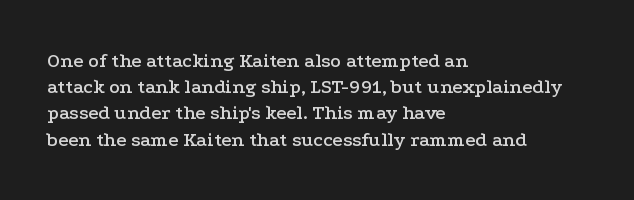
{"italic": "no", "underline": "no", "align": "left", "line_spacing": "normal", "line_spacing_ratio": 1.31, "letter_spacing": "normal", "letter_spacing_em": 0.0, "glyph_px": 20}
